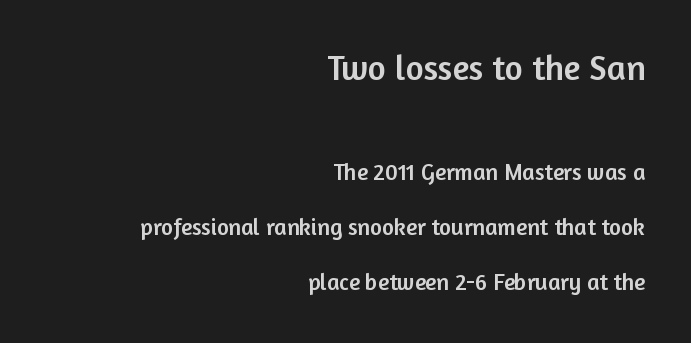
The letters advance in unequal steps, a hallmark of proportional type. Ordinary non-slanted type is in use. Reading down the block, your eye finds every line finishing at a fixed right position. Lines of text with bare space underneath.
